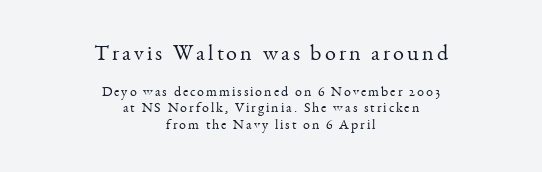
Reading down the block, each line starts at a different indent, mirrored at its end. The zone under the glyphs is completely vacant. If you squint, the top block still reads clearly — it's the larger of the two. Ordinary non-slanted type is in use. These glyphs show unthickened strokes, regular width or finer.
